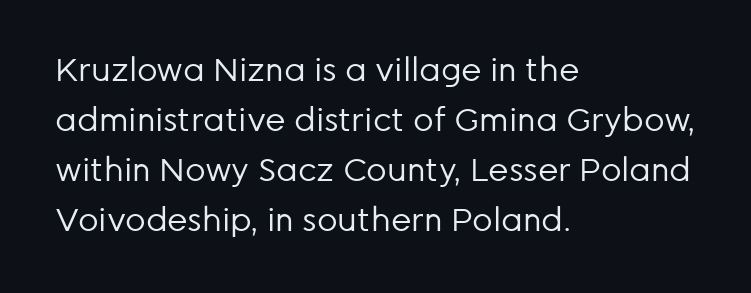
Q: Is the text bold? A: No.
Q: Is the text italic (slanted)? A: No, it is upright.
Q: Is the typeface a serif or a sans-serif typeface? A: Sans-serif.
Q: Is the text underlined? A: No.
Q: How is the paragraph aligned? A: Left-aligned.
Q: Is the spacing between letters normal or unusually wide? A: Normal.
Q: Is the spacing between lines tight, normal or loose? A: Normal.
Q: Width (condensed, normal, or wide)? A: Normal.
Q: Stroke contrast? A: Low.
Q: x-height? A: Medium.
Q: Monospaced? A: No.
